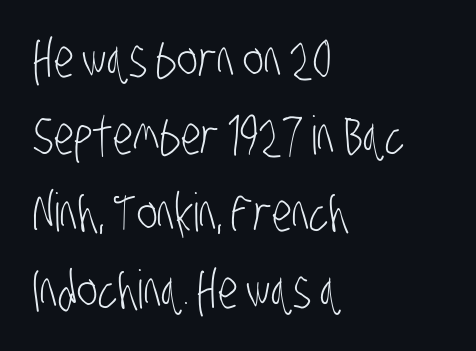
Q: Is the text bold? A: No.
Q: Is the typeface a serif or a sans-serif typeface? A: Sans-serif.
Q: Is the text underlined? A: No.
Q: How is the paragraph aligned? A: Left-aligned.
Q: Is the spacing between letters normal or unusually wide? A: Normal.
Q: Is the spacing between lines tight, normal or loose? A: Normal.
Q: Width (condensed, normal, or wide)? A: Condensed.
Q: Stroke contrast? A: Low.
Q: x-height? A: Large.
Q: Monospaced? A: No.
